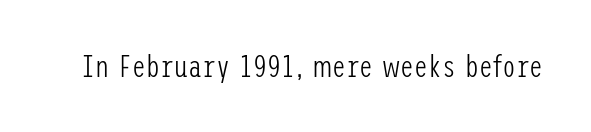
Nothing heavy about these letters — not bold at all. Nothing sits at the stroke ends, so this counts as sans-serif. Tall strokes in this sample are plumb rather than angled. Bare-footed words on every line. Letter spacing: default.
